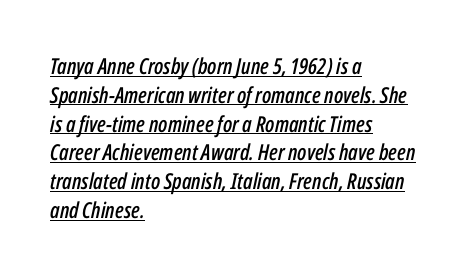
The image shows 22 px text type, italic (leaning right); set left-aligned, normal line spacing (1.31x), normal letter spacing, underlined.
